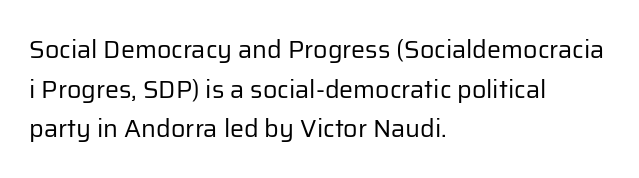
Q: Is the text bold? A: No.
Q: Is the text italic (slanted)? A: No, it is upright.
Q: Is the text underlined? A: No.
Q: How is the paragraph aligned? A: Left-aligned.
Q: Is the spacing between letters normal or unusually wide? A: Normal.
Q: Is the spacing between lines tight, normal or loose? A: Normal.
